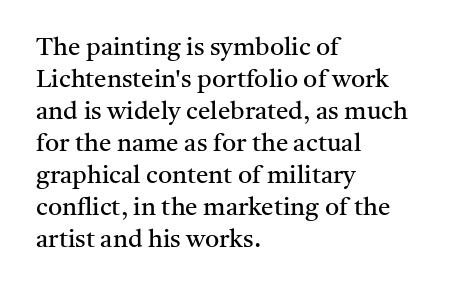
{"italic": "no", "bold": "no", "underline": "no", "align": "left", "line_spacing": "normal", "line_spacing_ratio": 1.28, "letter_spacing": "normal", "letter_spacing_em": 0.0, "glyph_px": 25}
